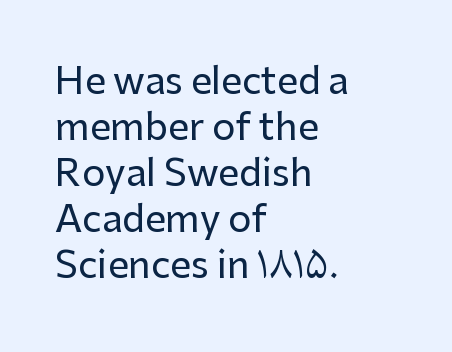
Q: Is the text italic (slanted)? A: No, it is upright.
Q: Is the typeface a serif or a sans-serif typeface? A: Sans-serif.
Q: Is the text underlined? A: No.
Q: How is the paragraph aligned? A: Left-aligned.
Q: Is the spacing between letters normal or unusually wide? A: Normal.
Q: Width (condensed, normal, or wide)? A: Normal.
Q: Stroke contrast? A: Low.
Q: x-height? A: Medium.
Q: Monospaced? A: No.
